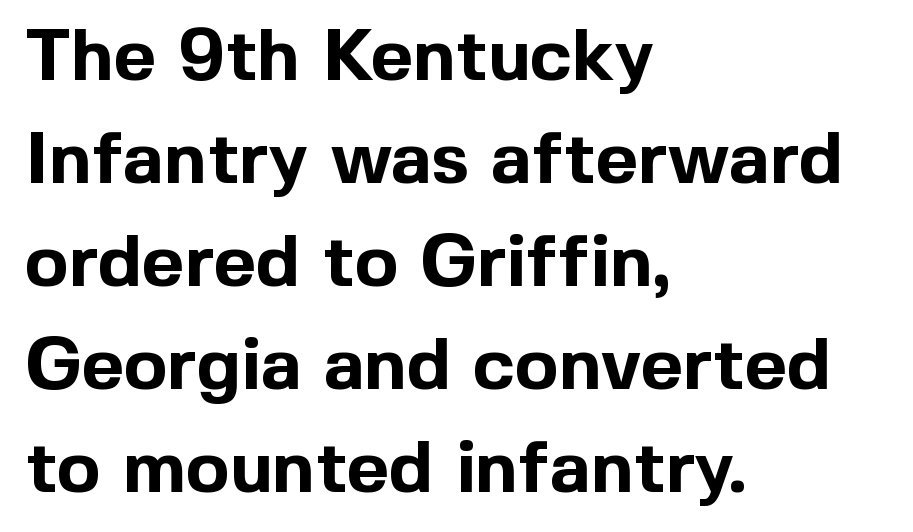
Q: Is the text bold? A: Yes.
Q: Is the text italic (slanted)? A: No, it is upright.
Q: Is the typeface a serif or a sans-serif typeface? A: Sans-serif.
Q: Is the text underlined? A: No.
Q: How is the paragraph aligned? A: Left-aligned.
Q: Is the spacing between letters normal or unusually wide? A: Normal.
Q: Is the spacing between lines tight, normal or loose? A: Normal.
Q: Width (condensed, normal, or wide)? A: Normal.
Q: x-height? A: Medium.
Q: Monospaced? A: No.
